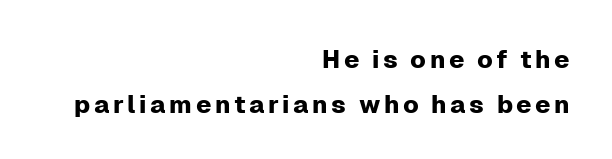
The ragged edge is on the left, which tells us the setting is flush right. Nobody drew a line under any word here. Is there any slant? The stems are plumb.
